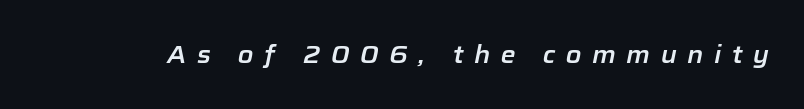
{"italic": "yes", "lean": "right", "slant_degrees": 12, "underline": "no", "letter_spacing": "wide", "letter_spacing_em": 0.44, "glyph_px": 24}
